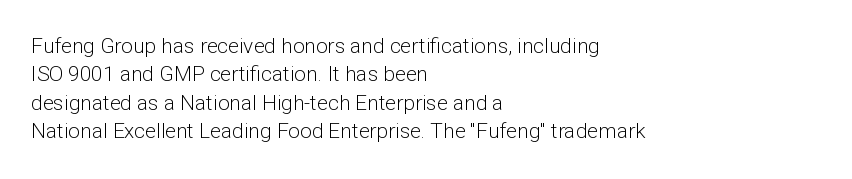
Q: Is the text bold? A: No.
Q: Is the text italic (slanted)? A: No, it is upright.
Q: Is the text underlined? A: No.
Q: How is the paragraph aligned? A: Left-aligned.
Q: Is the spacing between letters normal or unusually wide? A: Normal.
Q: Is the spacing between lines tight, normal or loose? A: Normal.
